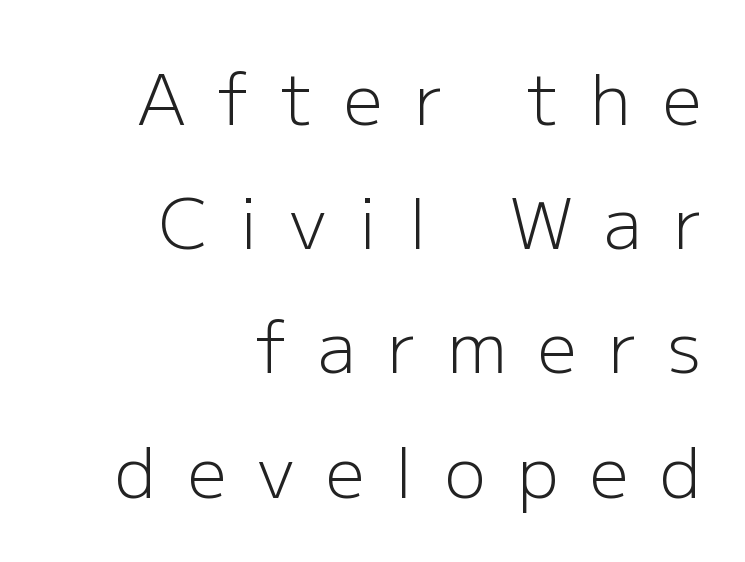
Q: Is the text bold? A: No.
Q: Is the text italic (slanted)? A: No, it is upright.
Q: Is the typeface a serif or a sans-serif typeface? A: Sans-serif.
Q: Is the text underlined? A: No.
Q: How is the paragraph aligned? A: Right-aligned.
Q: Is the spacing between letters normal or unusually wide? A: Unusually wide.
Q: Width (condensed, normal, or wide)? A: Normal.
Q: Stroke contrast? A: Low.
Q: x-height? A: Medium.
Q: Monospaced? A: No.
